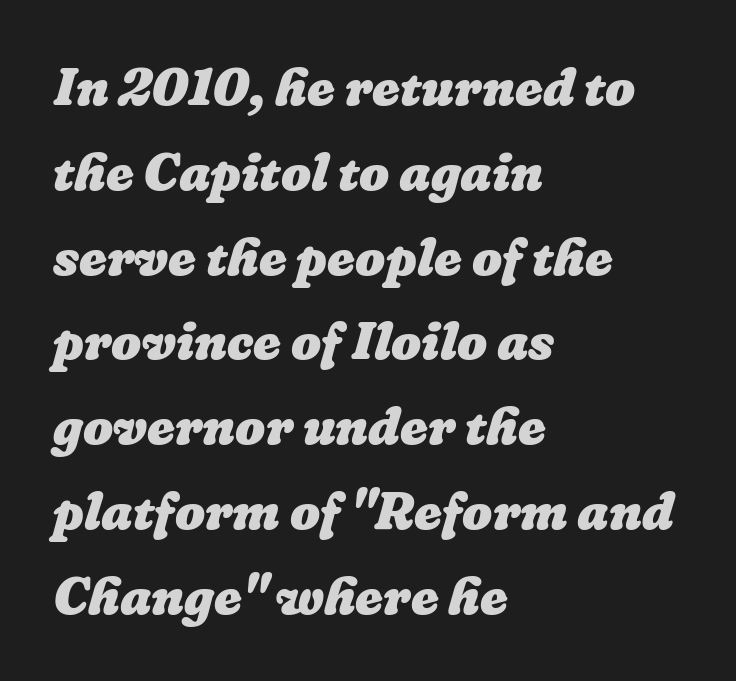
Line beginnings align vertically; line endings do not. You could not count columns in this text — the font is proportionally spaced. The line texture is even and compact thanks to regular tracking. The space directly below the letters is spotless. On the weight axis this lands at bold, roughly 700.
